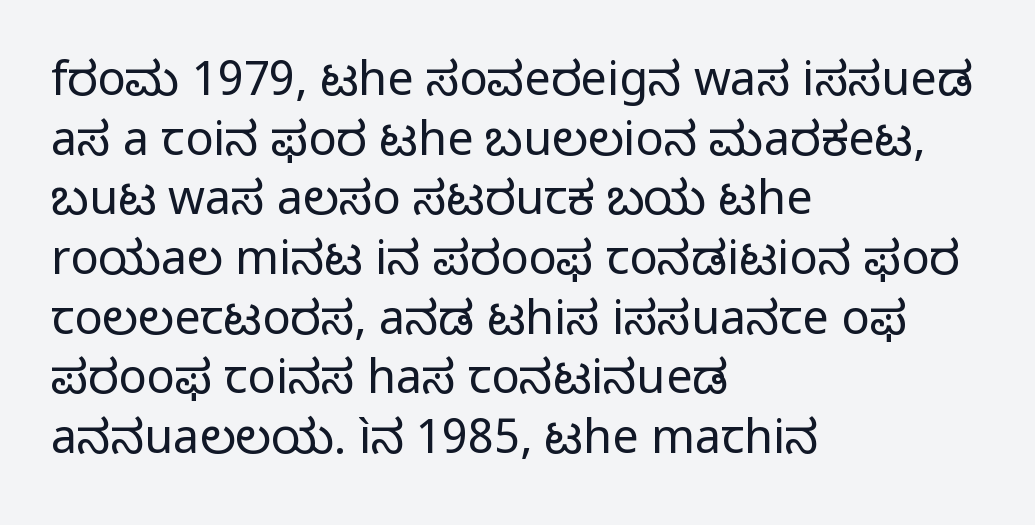
Horizontally, the lines are justified to the leading edge only. Looks like regular typesetting: each glyph gets only the width it needs. The font sits on the lighter half of the weight spectrum, regular included. If you drew a line through each stem, it would be perfectly vertical.
